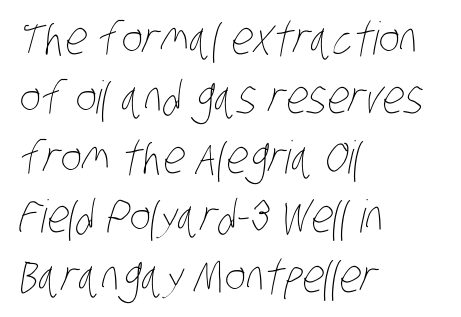
Compared with typical body copy, the letter spacing here is the same. Vertical stems look standard width or narrower in stroke. Any mark beneath the type? The region is blank. Horizontal alignment here is leftward, the default for most running prose.
